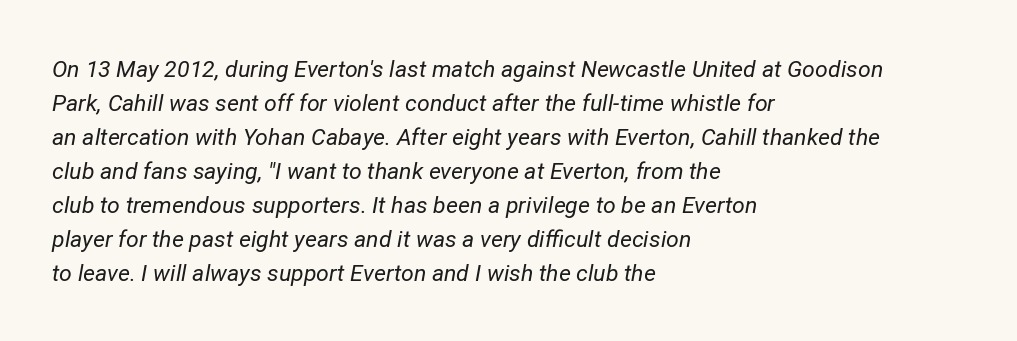
The image shows 23 px text type, italic (leaning right); set left-aligned, normal line spacing (1.48x), normal letter spacing, not underlined.
